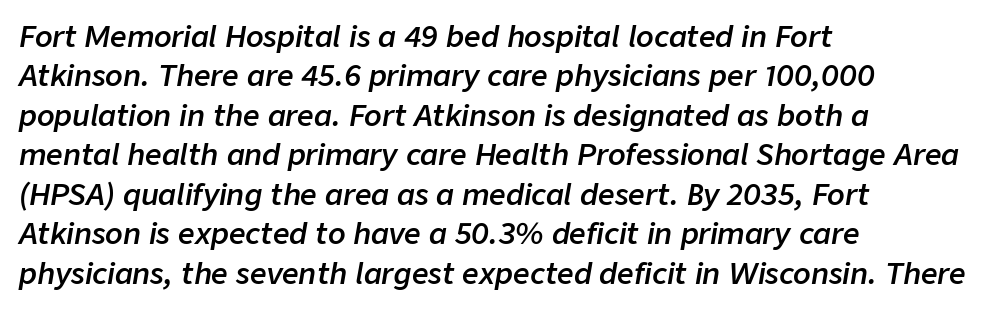
The image shows 29 px semibold type, italic (leaning right); set left-aligned, normal line spacing (1.36x), normal letter spacing, not underlined; low stroke contrast and a medium x-height.
